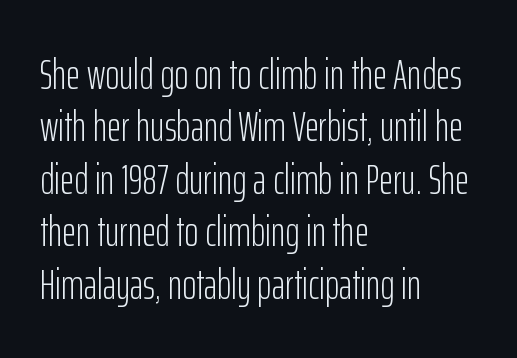
Q: Is the text bold? A: No.
Q: Is the text italic (slanted)? A: No, it is upright.
Q: Is the typeface a serif or a sans-serif typeface? A: Sans-serif.
Q: Is the text underlined? A: No.
Q: How is the paragraph aligned? A: Left-aligned.
Q: Is the spacing between letters normal or unusually wide? A: Normal.
Q: Width (condensed, normal, or wide)? A: Condensed.
Q: Stroke contrast? A: Low.
Q: x-height? A: Medium.
Q: Monospaced? A: No.
